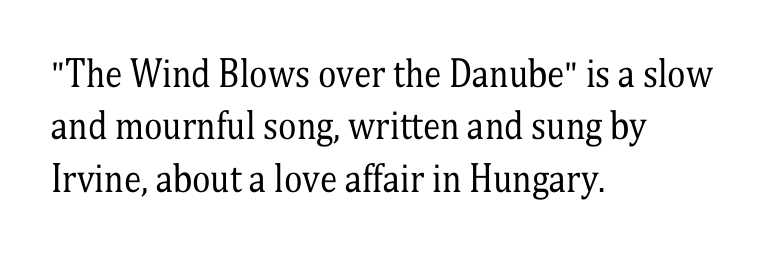
{"serif": "yes", "italic": "no", "bold": "no", "weight": "regular", "width": "condensed", "stroke_contrast": "medium", "x_height": "medium", "monospaced": "no", "underline": "no", "align": "left", "line_spacing": "normal", "line_spacing_ratio": 1.5, "letter_spacing": "normal", "letter_spacing_em": 0.0, "glyph_px": 35}
